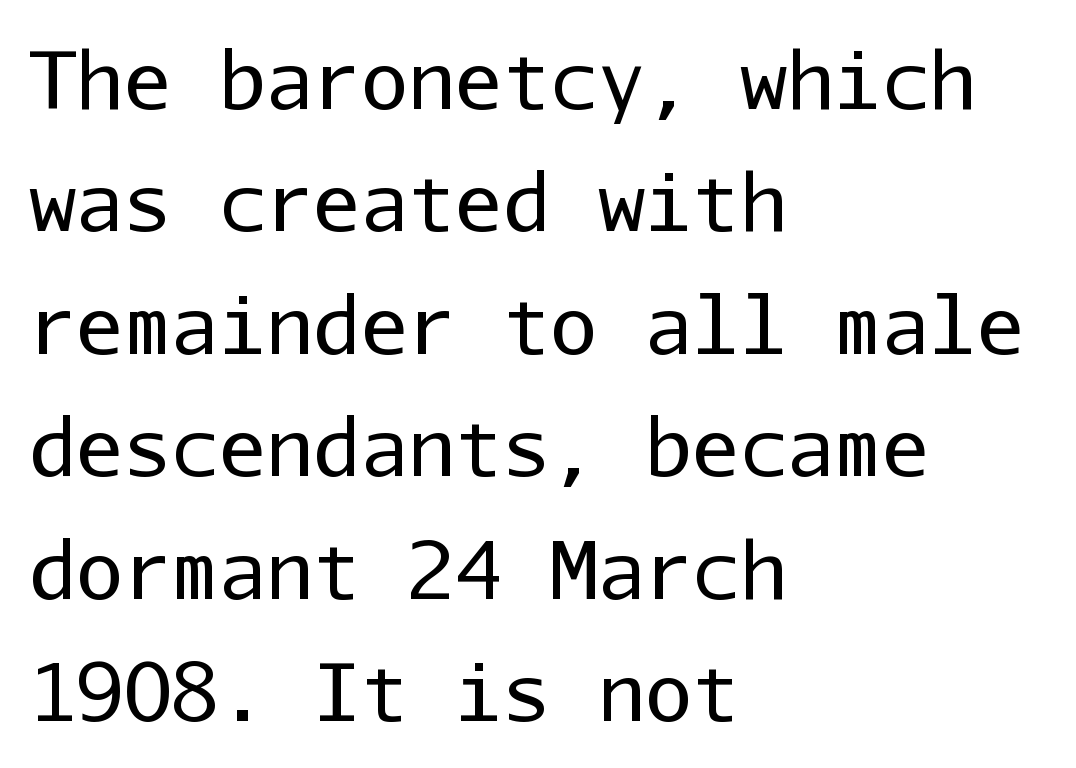
Leftover space on each line is placed entirely after the last word. Tracking here is standard; glyphs follow each other at the usual distance. You could count columns in this text — the font is strictly monospaced. Think standard paragraph weight, or any step lighter than that.
